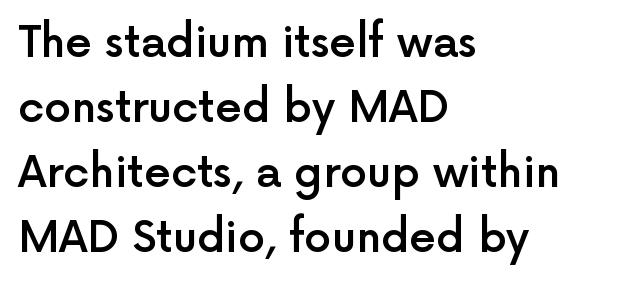
The image shows 43 px semibold sans-serif type, upright; set left-aligned, normal line spacing (1.51x), normal letter spacing, not underlined; a medium x-height.
